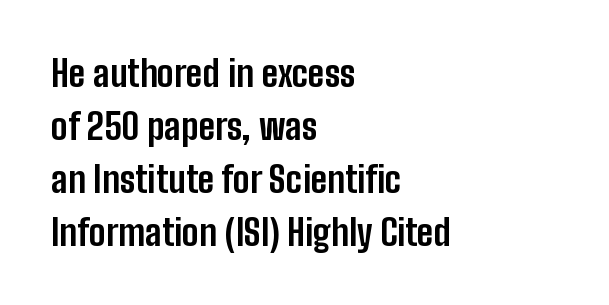
Q: Is the text bold? A: Yes.
Q: Is the text italic (slanted)? A: No, it is upright.
Q: Is the typeface a serif or a sans-serif typeface? A: Sans-serif.
Q: Is the text underlined? A: No.
Q: How is the paragraph aligned? A: Left-aligned.
Q: Is the spacing between letters normal or unusually wide? A: Normal.
Q: Is the spacing between lines tight, normal or loose? A: Normal.
Q: Width (condensed, normal, or wide)? A: Condensed.
Q: Stroke contrast? A: Low.
Q: x-height? A: Medium.
Q: Monospaced? A: No.
